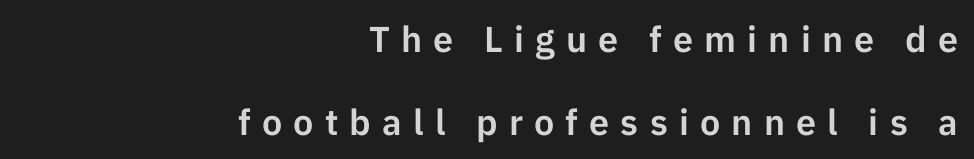
Where is the straight margin? On the right. Each word looks stretched out because of the extra space between its letters. The letters stand straight up with perfectly vertical stems. The area under the type is left untouched.
